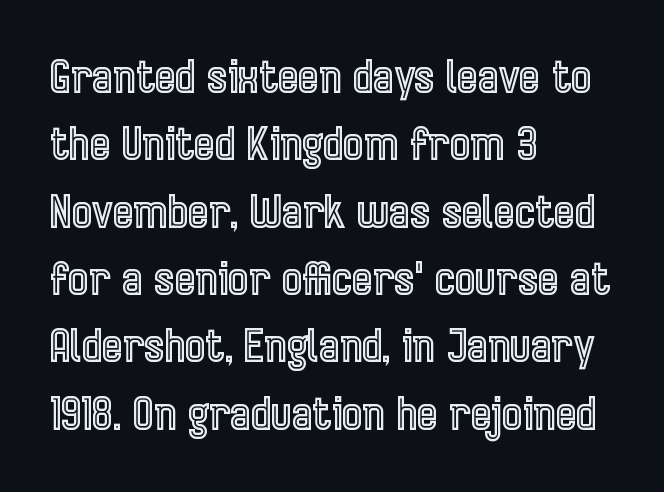
The space directly below the letters is spotless. Interline gaps are of average width in this sample. Notice how the stems are strictly vertical — no italics here. This sample uses plain, unmodified letter spacing. Horizontally, the lines are justified to the leading edge only.
